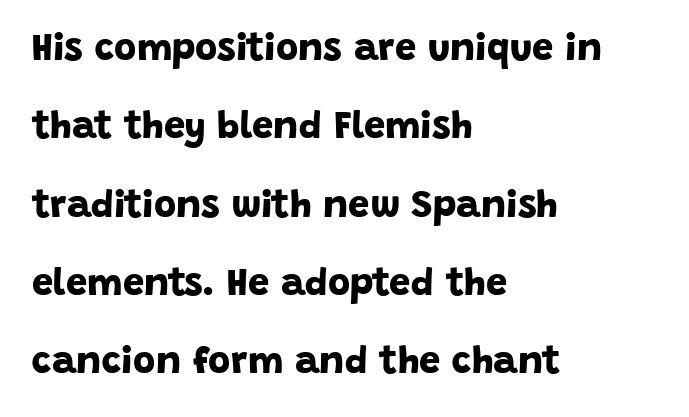
Q: Is the text bold? A: Yes.
Q: Is the typeface a serif or a sans-serif typeface? A: Sans-serif.
Q: Is the text underlined? A: No.
Q: How is the paragraph aligned? A: Left-aligned.
Q: Is the spacing between letters normal or unusually wide? A: Normal.
Q: Is the spacing between lines tight, normal or loose? A: Loose.
Q: Width (condensed, normal, or wide)? A: Normal.
Q: Stroke contrast? A: Low.
Q: x-height? A: Large.
Q: Monospaced? A: No.
